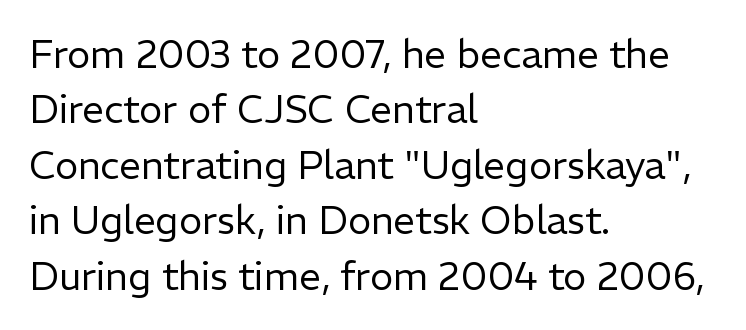
The image shows 39 px regular-weight sans-serif type, upright; set left-aligned, normal line spacing (1.42x), normal letter spacing, not underlined; low stroke contrast and a medium x-height.
